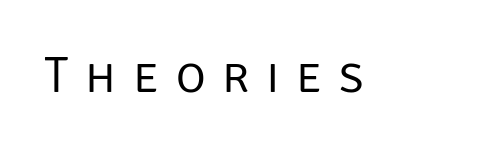
{"serif": "no", "italic": "no", "bold": "no", "weight": "regular", "width": "normal", "stroke_contrast": "low", "x_height": "large", "monospaced": "no", "underline": "no", "letter_spacing": "wide", "letter_spacing_em": 0.33, "glyph_px": 51}
